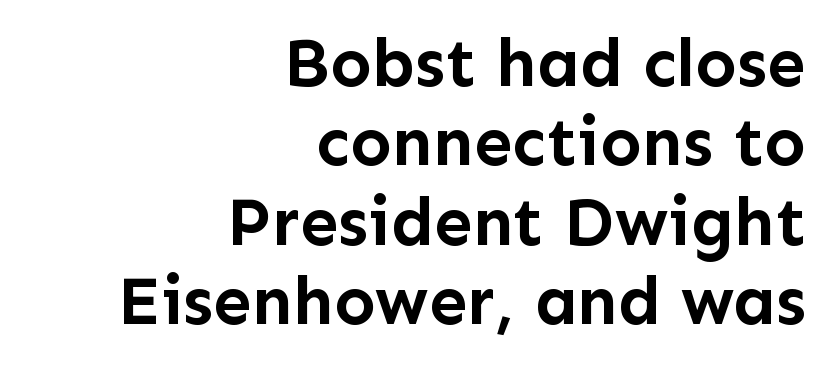
When letters stand straight like this, we call the style roman or upright. Every row of glyphs terminates at an identical x-position on the right. The letters advance in unequal steps, a hallmark of proportional type. This rendering employs a face without finishing strokes, i.e., a sans-serif. Weight check: bold — yes, fully.
